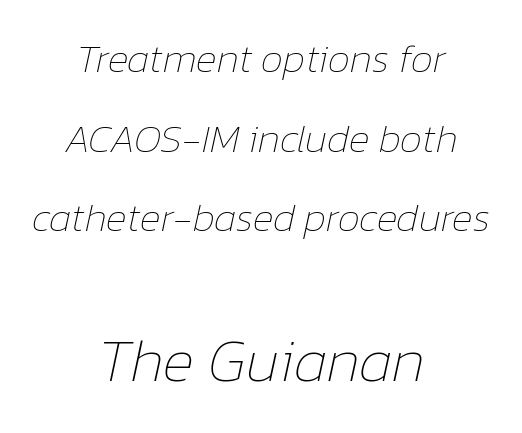
The image shows 60 px thin type, italic (leaning right); set centered, loose line spacing (1.99x), normal letter spacing, not underlined; the second (bottom) block is 1.5x larger; low stroke contrast and a medium x-height.
